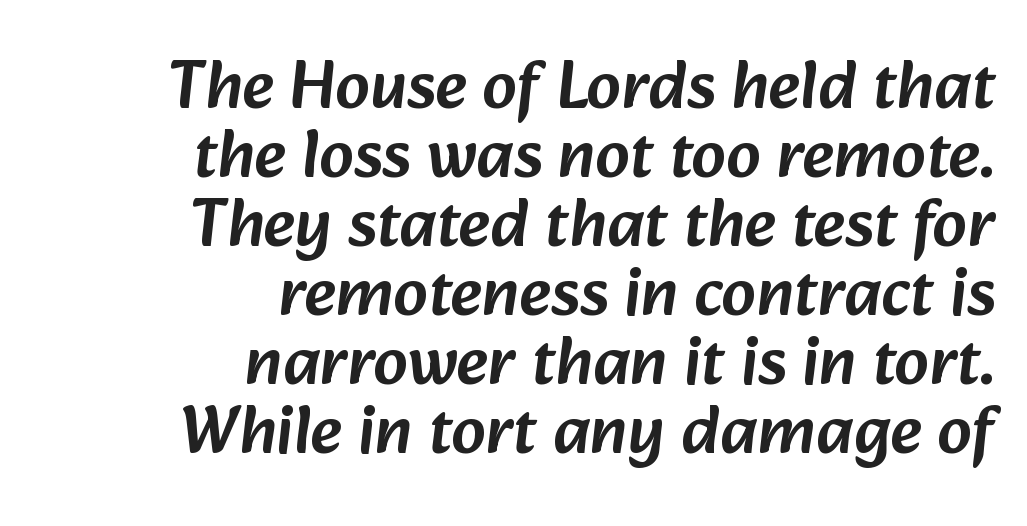
The image shows 69 px sans-serif type; set right-aligned, tight line spacing (1.0x), normal letter spacing, not underlined; low stroke contrast and a medium x-height.
